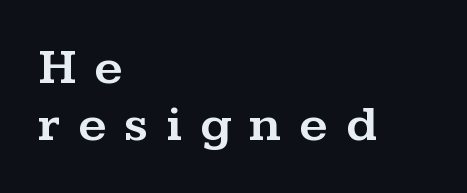
{"serif": "yes", "italic": "no", "width": "wide", "stroke_contrast": "medium", "x_height": "medium", "monospaced": "no", "underline": "no", "align": "left", "line_spacing": "tight", "line_spacing_ratio": 1.14, "letter_spacing": "wide", "letter_spacing_em": 0.36, "glyph_px": 50}
